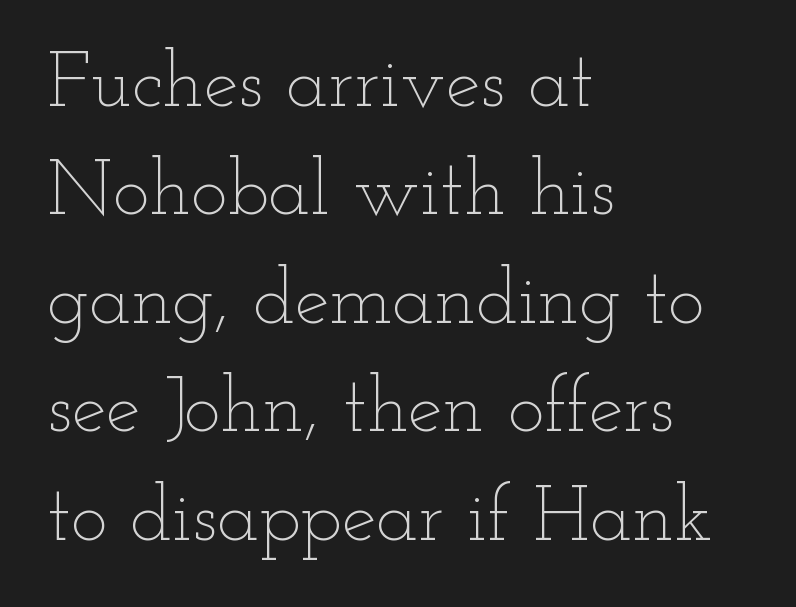
Q: Is the text bold? A: No.
Q: Is the text italic (slanted)? A: No, it is upright.
Q: Is the text underlined? A: No.
Q: How is the paragraph aligned? A: Left-aligned.
Q: Is the spacing between letters normal or unusually wide? A: Normal.
Q: Is the spacing between lines tight, normal or loose? A: Normal.
Q: Width (condensed, normal, or wide)? A: Wide.
Q: Stroke contrast? A: Low.
Q: x-height? A: Small.
Q: Monospaced? A: No.
